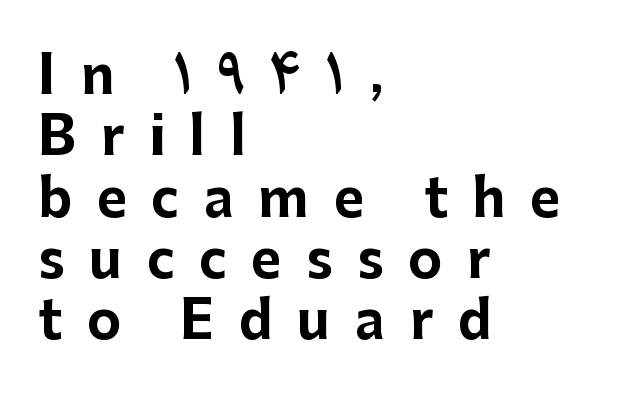
The image shows 52 px bold sans-serif type, upright; set left-aligned, line spacing 1.18x, unusually wide letter spacing (+0.47 em), not underlined; low stroke contrast and a medium x-height.
